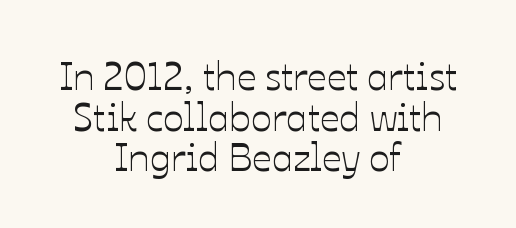
Q: Is the text italic (slanted)? A: No, it is upright.
Q: Is the text underlined? A: No.
Q: How is the paragraph aligned? A: Centered.
Q: Is the spacing between letters normal or unusually wide? A: Normal.
Q: Is the spacing between lines tight, normal or loose? A: Tight.
Q: Width (condensed, normal, or wide)? A: Normal.
Q: Stroke contrast? A: Low.
Q: x-height? A: Medium.
Q: Monospaced? A: No.
